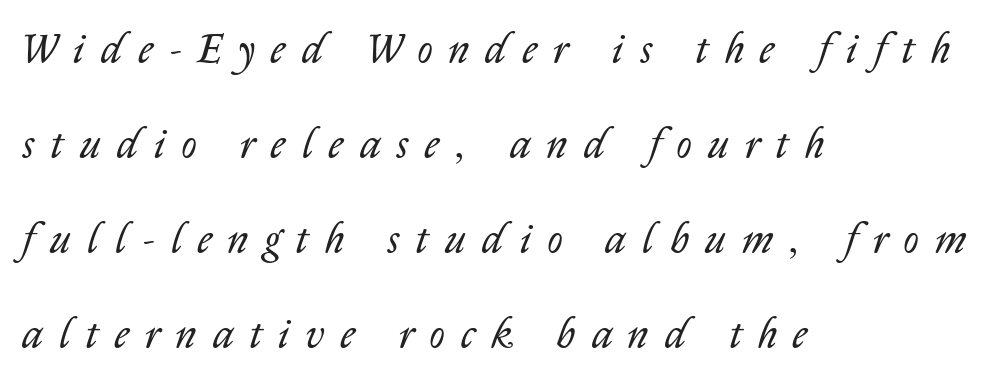
The text carries the slant typical of an italic or oblique font. Character widths vary here, with narrow letters taking less room than wide ones. This block would shrink considerably if given ordinary leading; it's expanded now. Where is the straight margin? On the left.
